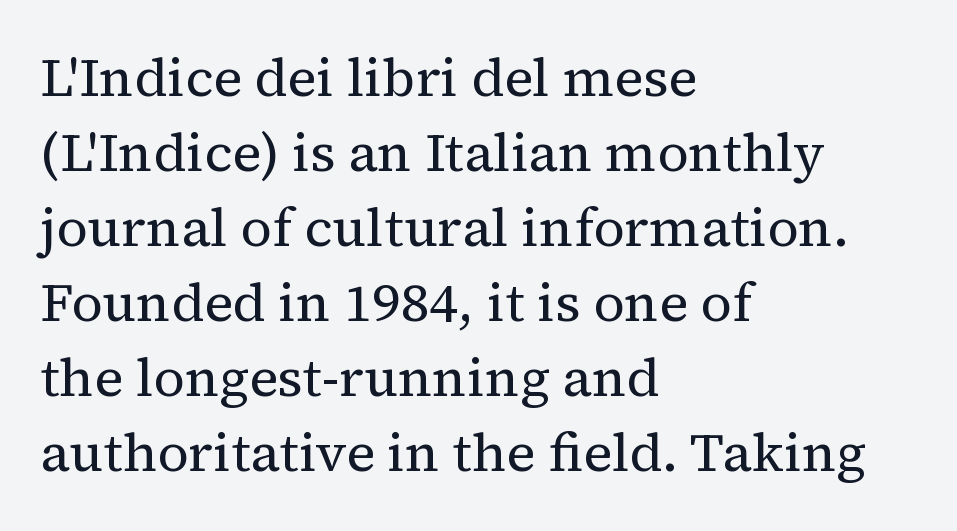
{"serif": "yes", "italic": "no", "bold": "no", "weight": "regular", "width": "normal", "stroke_contrast": "medium", "x_height": "medium", "monospaced": "no", "underline": "no", "align": "left", "line_spacing": "normal", "line_spacing_ratio": 1.39, "letter_spacing": "normal", "letter_spacing_em": 0.0, "glyph_px": 54}
